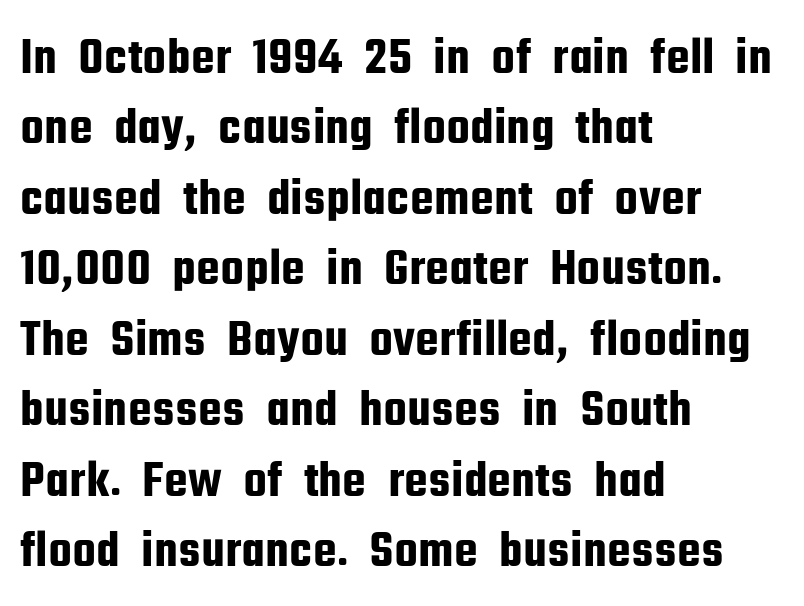
Q: Is the text italic (slanted)? A: No, it is upright.
Q: Is the typeface a serif or a sans-serif typeface? A: Sans-serif.
Q: Is the text underlined? A: No.
Q: How is the paragraph aligned? A: Left-aligned.
Q: Is the spacing between letters normal or unusually wide? A: Normal.
Q: Is the spacing between lines tight, normal or loose? A: Normal.
Q: Width (condensed, normal, or wide)? A: Condensed.
Q: Stroke contrast? A: Low.
Q: x-height? A: Medium.
Q: Monospaced? A: No.
